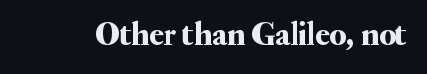
{"serif": "yes", "italic": "no", "width": "normal", "stroke_contrast": "medium", "x_height": "small", "monospaced": "no", "underline": "no", "letter_spacing": "normal", "letter_spacing_em": 0.0, "glyph_px": 33}
